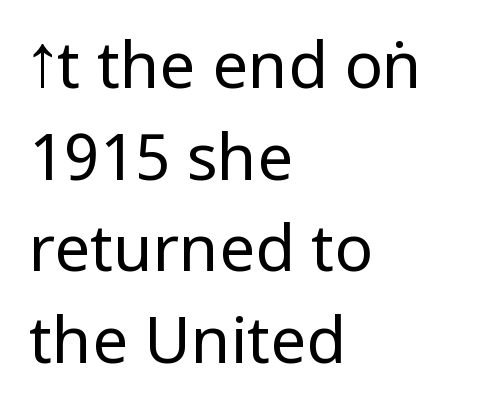
Q: Is the text bold? A: No.
Q: Is the text italic (slanted)? A: No, it is upright.
Q: Is the typeface a serif or a sans-serif typeface? A: Sans-serif.
Q: Is the text underlined? A: No.
Q: How is the paragraph aligned? A: Left-aligned.
Q: Is the spacing between letters normal or unusually wide? A: Normal.
Q: Is the spacing between lines tight, normal or loose? A: Normal.
Q: Width (condensed, normal, or wide)? A: Condensed.
Q: Stroke contrast? A: Low.
